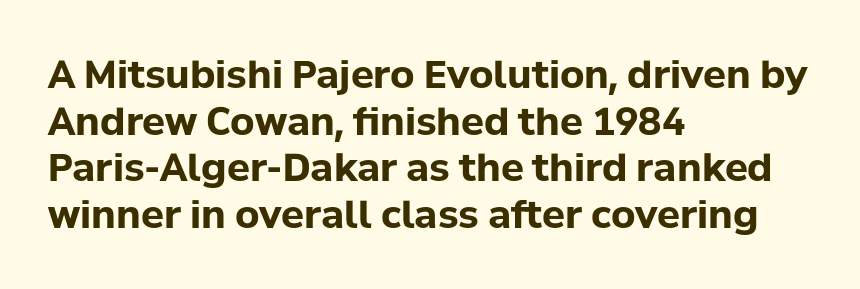
Q: Is the text bold? A: Yes.
Q: Is the text italic (slanted)? A: No, it is upright.
Q: Is the typeface a serif or a sans-serif typeface? A: Sans-serif.
Q: Is the text underlined? A: No.
Q: How is the paragraph aligned? A: Left-aligned.
Q: Is the spacing between letters normal or unusually wide? A: Normal.
Q: Width (condensed, normal, or wide)? A: Normal.
Q: Stroke contrast? A: Low.
Q: x-height? A: Medium.
Q: Monospaced? A: No.
